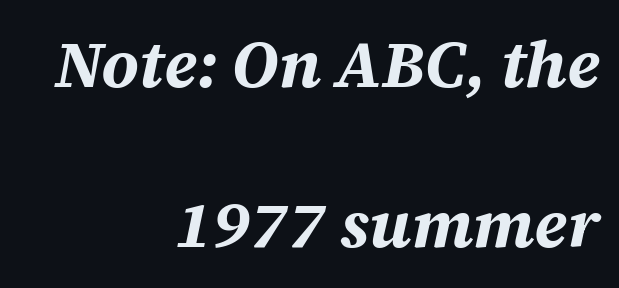
Q: Is the text bold? A: Yes.
Q: Is the text italic (slanted)? A: Yes, it leans right by about 12 degrees.
Q: Is the text underlined? A: No.
Q: How is the paragraph aligned? A: Right-aligned.
Q: Is the spacing between letters normal or unusually wide? A: Normal.
Q: Is the spacing between lines tight, normal or loose? A: Loose.
Q: Width (condensed, normal, or wide)? A: Normal.
Q: Stroke contrast? A: Medium.
Q: x-height? A: Large.
Q: Monospaced? A: No.
